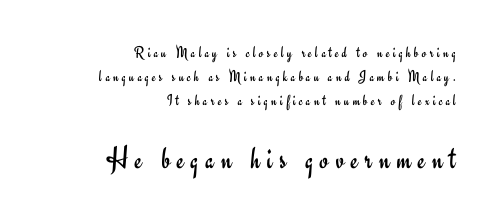
The image shows 32 px regular-weight sans-serif type; set right-aligned, normal line spacing (1.49x), unusually wide letter spacing (+0.21 em), not underlined; the second (bottom) block is 2.0x larger; low stroke contrast and a small x-height.
